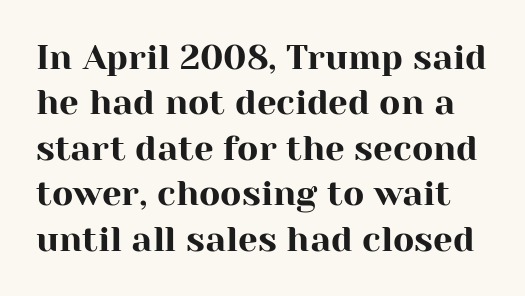
Q: Is the text italic (slanted)? A: No, it is upright.
Q: Is the typeface a serif or a sans-serif typeface? A: Serif.
Q: Is the text underlined? A: No.
Q: Is the spacing between letters normal or unusually wide? A: Normal.
Q: Is the spacing between lines tight, normal or loose? A: Normal.
Q: Width (condensed, normal, or wide)? A: Normal.
Q: Stroke contrast? A: High.
Q: x-height? A: Medium.
Q: Monospaced? A: No.
